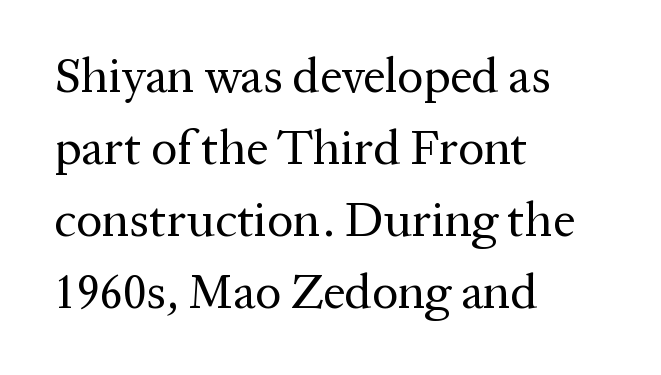
{"serif": "yes", "italic": "no", "bold": "no", "weight": "regular", "width": "normal", "stroke_contrast": "medium", "x_height": "medium", "monospaced": "no", "underline": "no", "align": "left", "line_spacing": "normal", "line_spacing_ratio": 1.47, "letter_spacing": "normal", "letter_spacing_em": 0.0, "glyph_px": 49}
